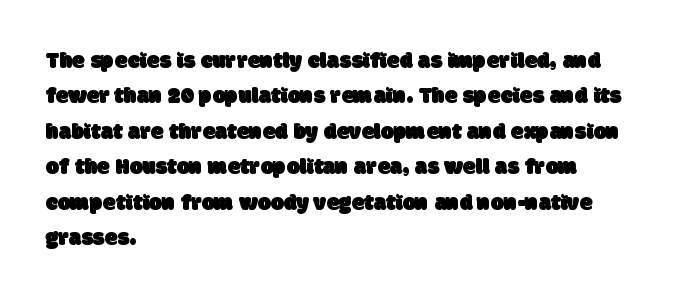
The image shows 23 px text type; set left-aligned, normal line spacing (1.54x), normal letter spacing, not underlined.
